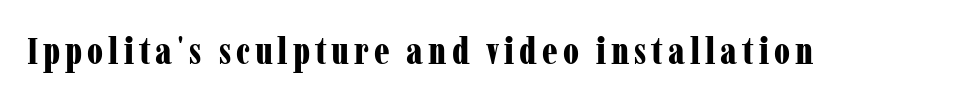
{"serif": "yes", "italic": "no", "bold": "yes", "weight": "bold", "width": "condensed", "stroke_contrast": "low", "x_height": "medium", "monospaced": "no", "underline": "no", "glyph_px": 38}
